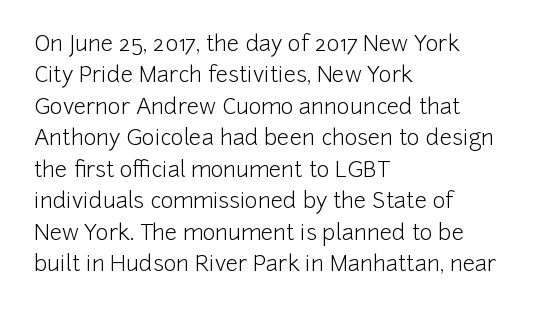
{"italic": "no", "bold": "no", "underline": "no", "align": "left", "line_spacing": "normal", "line_spacing_ratio": 1.43, "letter_spacing": "normal", "letter_spacing_em": 0.0, "glyph_px": 22}
